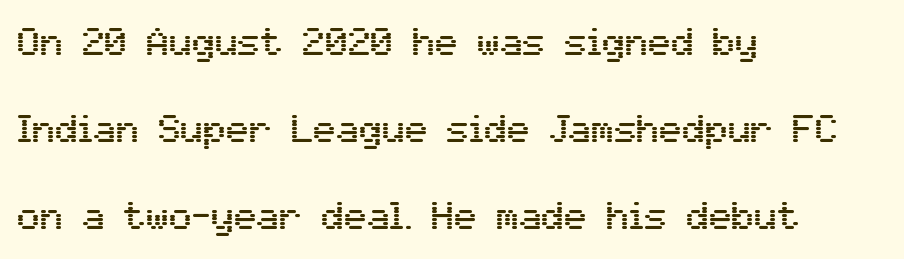
A typesetter would call this proportional, since set widths differ per character. Honestly, there is no underline to notice here at all. Reading down the block, your eye returns to a fixed left position each line. What's the leading like? Stretched, with rows far apart. The lettering holds an erect, upright posture throughout. The font family rendered here belongs to the sans-serif group.
